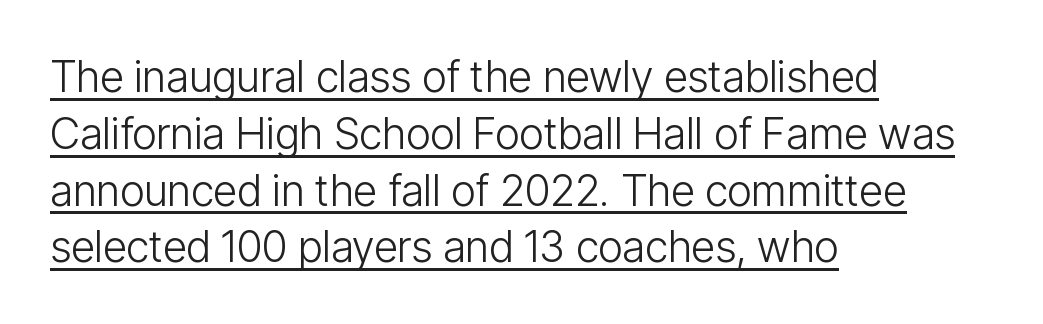
Interline gaps are of average width in this sample. The axis of the letterforms is exactly vertical. You could not count columns in this text — the font is proportionally spaced. The face used here appears with an underline applied.
